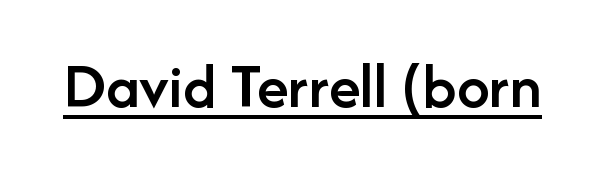
Style check: upright. The letters carry no serifs — their stems end cleanly without finishing strokes. A rule runs beneath these lines of type. Students, note that the glyphs here touch the page at normal intervals.
